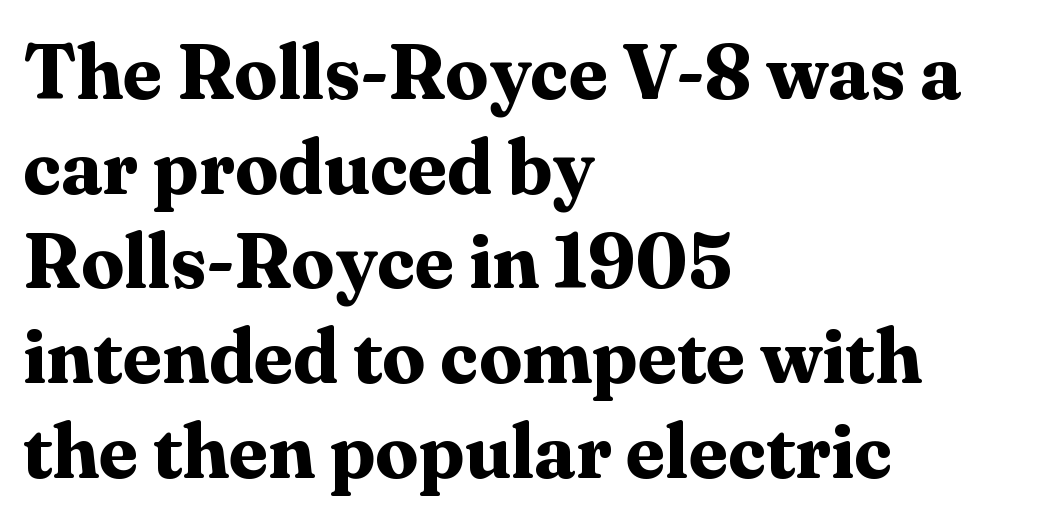
{"serif": "yes", "italic": "no", "bold": "yes", "weight": "bold", "width": "normal", "stroke_contrast": "medium", "x_height": "medium", "monospaced": "no", "underline": "no", "align": "left", "line_spacing_ratio": 1.23, "letter_spacing": "normal", "letter_spacing_em": 0.0, "glyph_px": 77}
